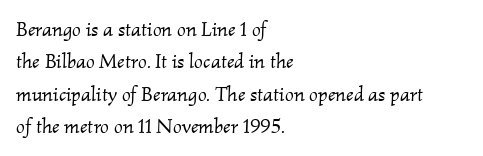
Q: Is the text bold? A: No.
Q: Is the text italic (slanted)? A: Yes, it leans right by about 2 degrees.
Q: Is the text underlined? A: No.
Q: How is the paragraph aligned? A: Left-aligned.
Q: Is the spacing between letters normal or unusually wide? A: Normal.
Q: Is the spacing between lines tight, normal or loose? A: Normal.
